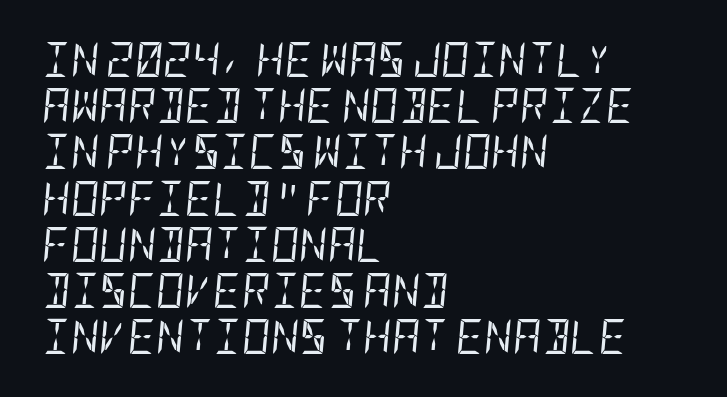
{"italic": "yes", "lean": "right", "slant_degrees": 5, "bold": "no", "weight": "regular", "width": "condensed", "stroke_contrast": "low", "x_height": "large", "underline": "no", "align": "left", "line_spacing": "normal", "line_spacing_ratio": 1.32, "letter_spacing": "normal", "letter_spacing_em": 0.0, "glyph_px": 35}
